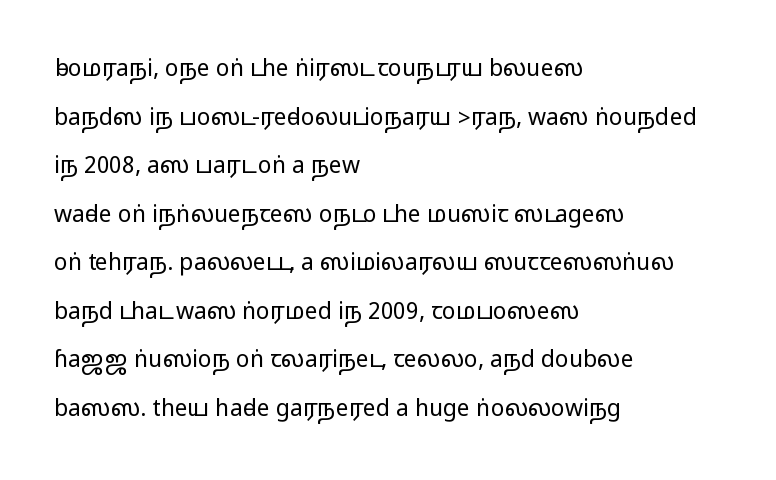
Q: Is the text italic (slanted)? A: No, it is upright.
Q: Is the text underlined? A: No.
Q: How is the paragraph aligned? A: Left-aligned.
Q: Is the spacing between letters normal or unusually wide? A: Normal.
Q: Is the spacing between lines tight, normal or loose? A: Loose.
